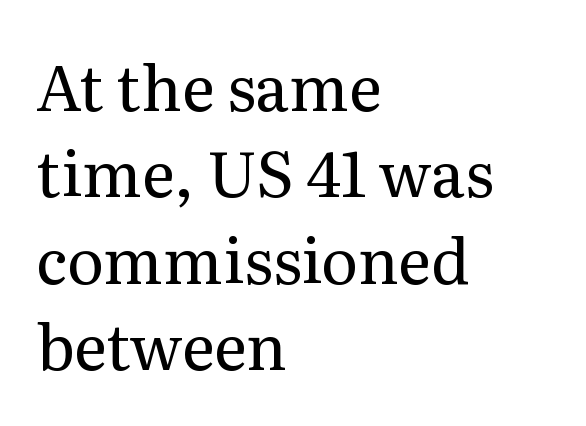
The image shows 63 px regular-weight serif type, upright; set left-aligned, normal line spacing (1.37x), normal letter spacing, not underlined; medium stroke contrast and a medium x-height.
